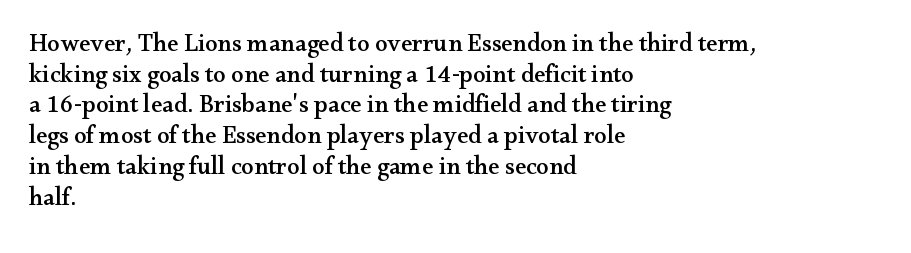
Which margin do the lines hug? The left one — the right edge is uneven. Bare-footed words on every line. Here the glyphs are tracked normally, forming tight word shapes. Does the lettering tilt? It doesn't — this is upright.
